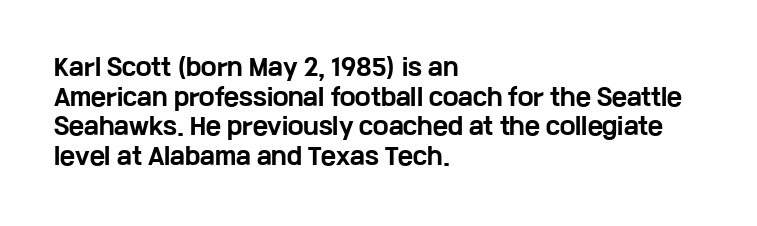
Is there any slant? The stems are plumb. Nothing unusual about the tracking: characters are spaced as the font intends. These words are printed bold, with thick strokes throughout. Evenly set lines give the paragraph a standard silhouette.
